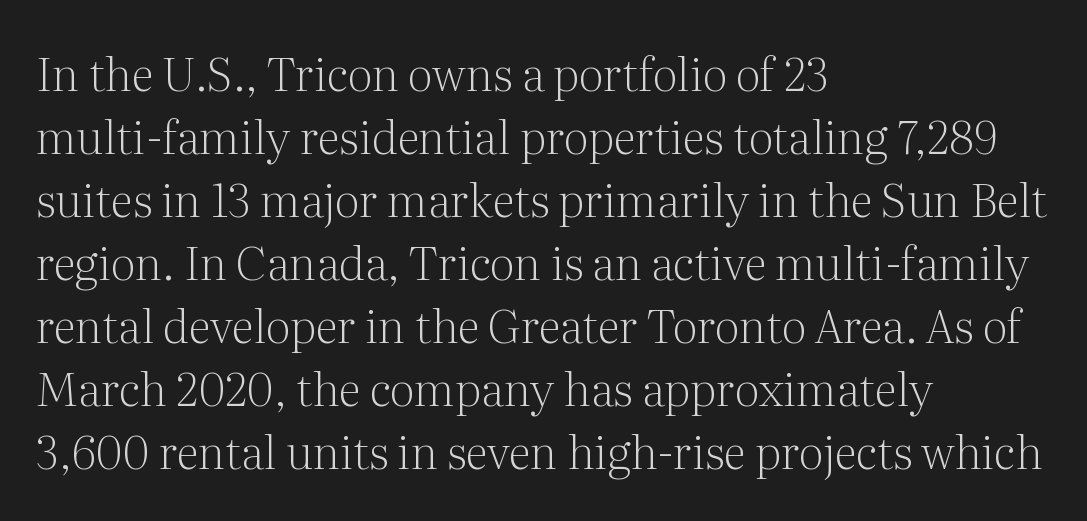
Q: Is the text bold? A: No.
Q: Is the text italic (slanted)? A: No, it is upright.
Q: Is the typeface a serif or a sans-serif typeface? A: Serif.
Q: Is the text underlined? A: No.
Q: How is the paragraph aligned? A: Left-aligned.
Q: Is the spacing between letters normal or unusually wide? A: Normal.
Q: Is the spacing between lines tight, normal or loose? A: Normal.
Q: Width (condensed, normal, or wide)? A: Normal.
Q: Stroke contrast? A: Medium.
Q: x-height? A: Medium.
Q: Monospaced? A: No.
